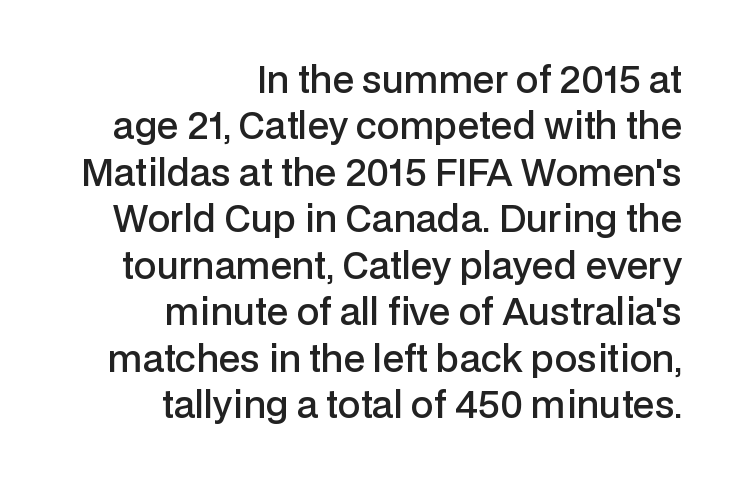
The image shows 36 px semibold sans-serif type, upright; set right-aligned, normal line spacing (1.29x), normal letter spacing, not underlined; low stroke contrast and a medium x-height.
